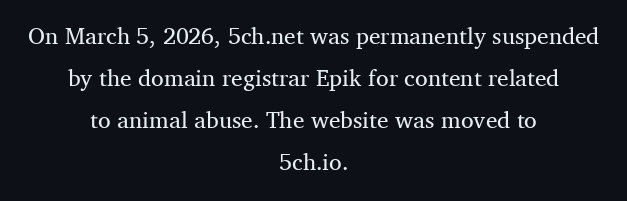
Q: Is the text bold? A: No.
Q: Is the text italic (slanted)? A: No, it is upright.
Q: Is the text underlined? A: No.
Q: How is the paragraph aligned? A: Centered.
Q: Is the spacing between letters normal or unusually wide? A: Normal.
